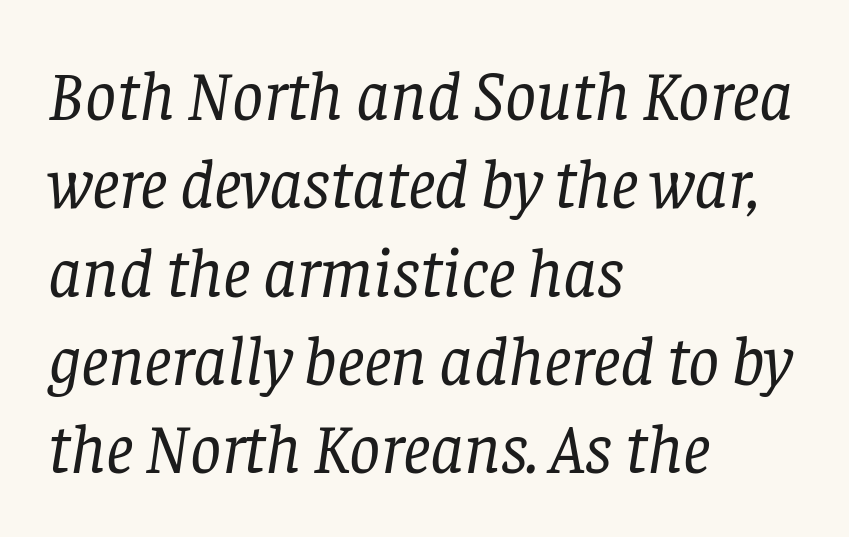
Counters stay open thanks to moderate or lighter strokes. Rule under the text: the space is simply empty. The passage shown is typed in a proportional face where columns would drift. The paragraph shown leans on its left margin.
